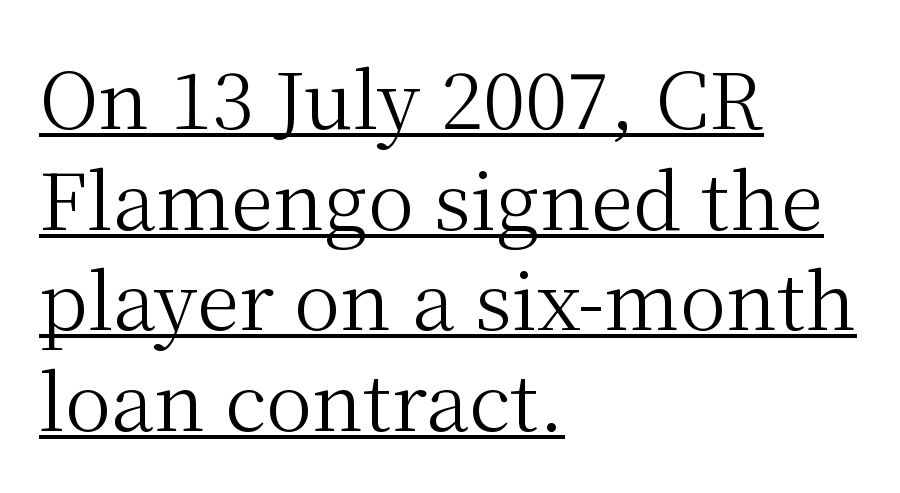
The image shows 78 px regular-weight serif type, upright; set left-aligned, normal line spacing (1.29x), normal letter spacing, underlined; medium stroke contrast and a medium x-height.
